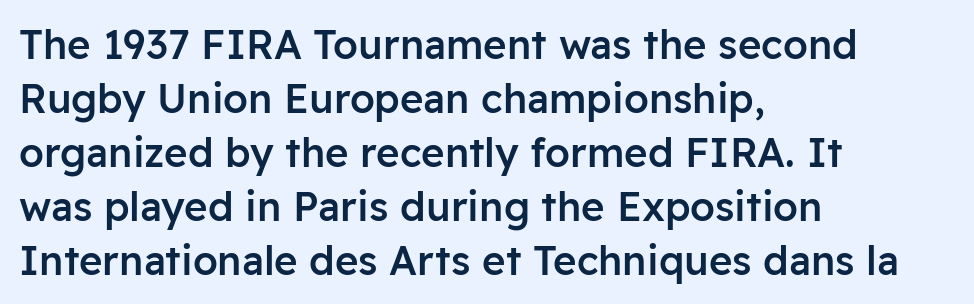
The image shows 40 px semibold sans-serif type, upright; set left-aligned, normal line spacing (1.35x), normal letter spacing, not underlined; low stroke contrast and a medium x-height.
